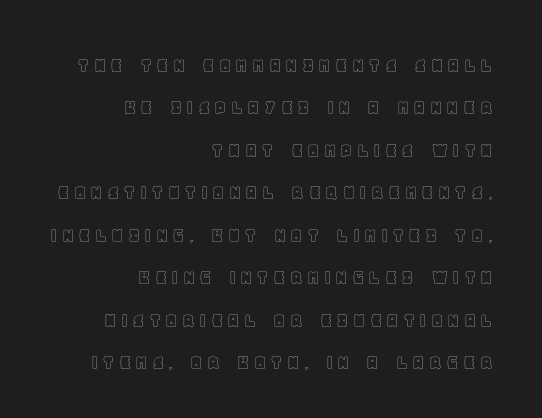
Q: Is the text italic (slanted)? A: No, it is upright.
Q: Is the text underlined? A: No.
Q: How is the paragraph aligned? A: Right-aligned.
Q: Is the spacing between lines tight, normal or loose? A: Loose.
